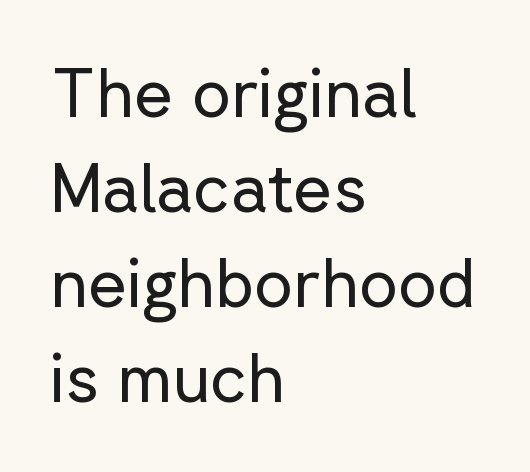
Serif or sans? Sans — the stroke terminals are bare. Type without underlining. Short note: letters normally spaced. A typesetter would call this proportional, since set widths differ per character. The block of text has a typical density, with ordinary space between rows.
